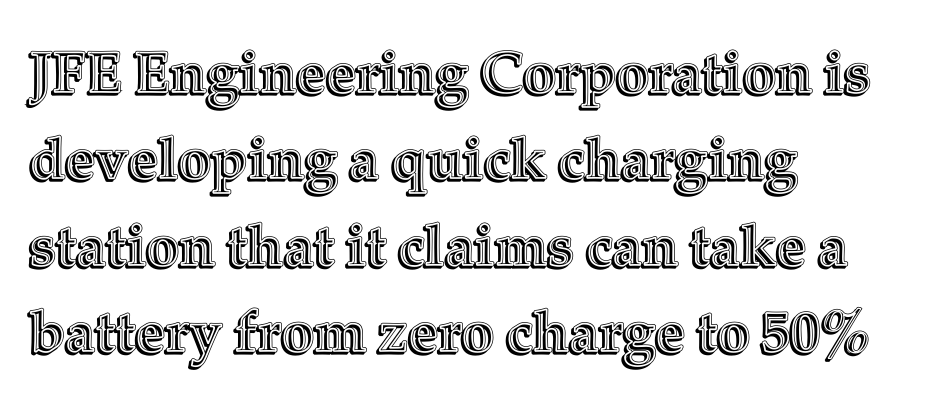
The letters advance in unequal steps, a hallmark of proportional type. No extra tracking has been applied to these lines. Words float on clear page, feet unadorned. Style check: upright.
